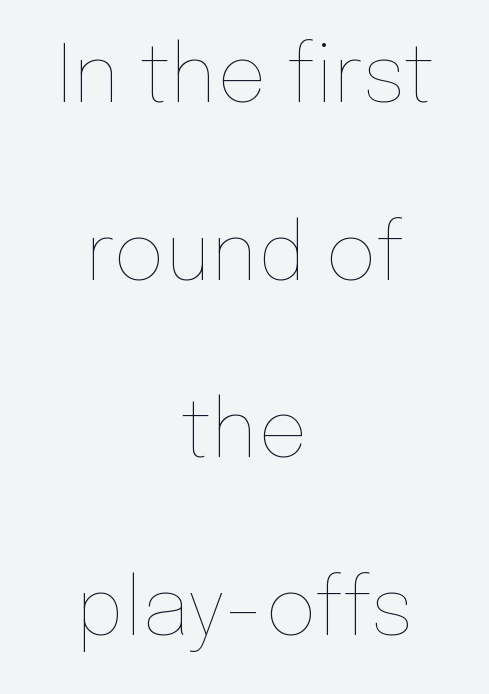
The image shows 79 px thin type, upright; set centered, loose line spacing (2.25x), normal letter spacing, not underlined; low stroke contrast and a medium x-height.
